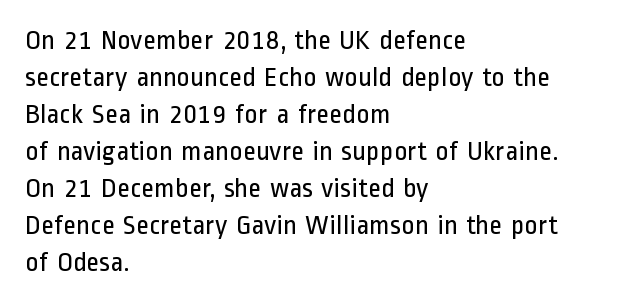
{"serif": "no", "italic": "no", "bold": "no", "weight": "regular", "width": "condensed", "stroke_contrast": "low", "x_height": "medium", "monospaced": "no", "underline": "no", "align": "left", "line_spacing": "normal", "line_spacing_ratio": 1.32, "letter_spacing": "normal", "letter_spacing_em": 0.0, "glyph_px": 28}
